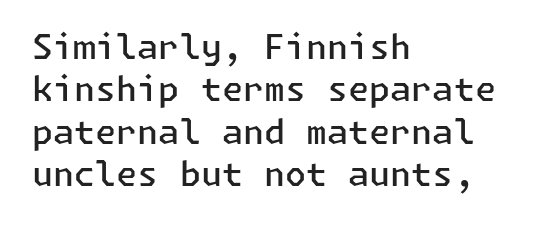
Casual observation: everything's shoved over to the left. Set as a demibold, roughly 600 on the weight scale. Are there feet on the stems? There aren't — it's a sans. Leading matches the norm, producing a regular column. The area under the type is left untouched. Unlike italic type, these characters show no tilt at all.
